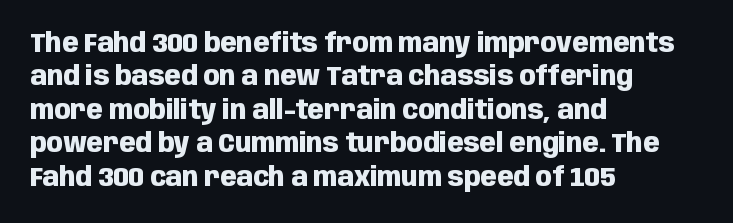
{"italic": "no", "bold": "yes", "underline": "no", "align": "left", "line_spacing_ratio": 1.24, "letter_spacing": "normal", "letter_spacing_em": 0.0, "glyph_px": 27}
